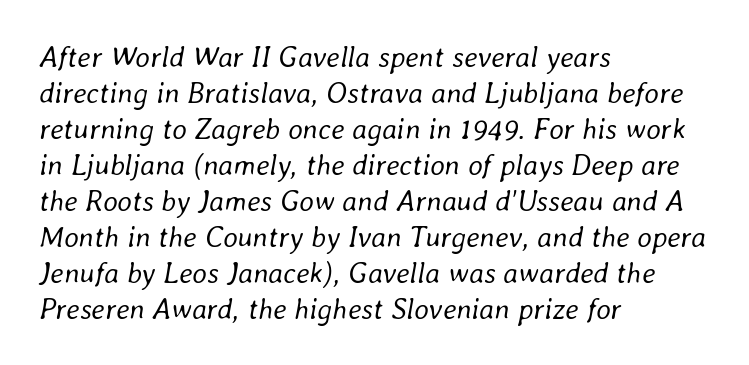
{"italic": "yes", "lean": "right", "slant_degrees": 8, "bold": "no", "weight": "regular", "width": "normal", "stroke_contrast": "low", "x_height": "medium", "monospaced": "no", "underline": "no", "align": "left", "line_spacing_ratio": 1.24, "letter_spacing": "normal", "letter_spacing_em": 0.0, "glyph_px": 29}
